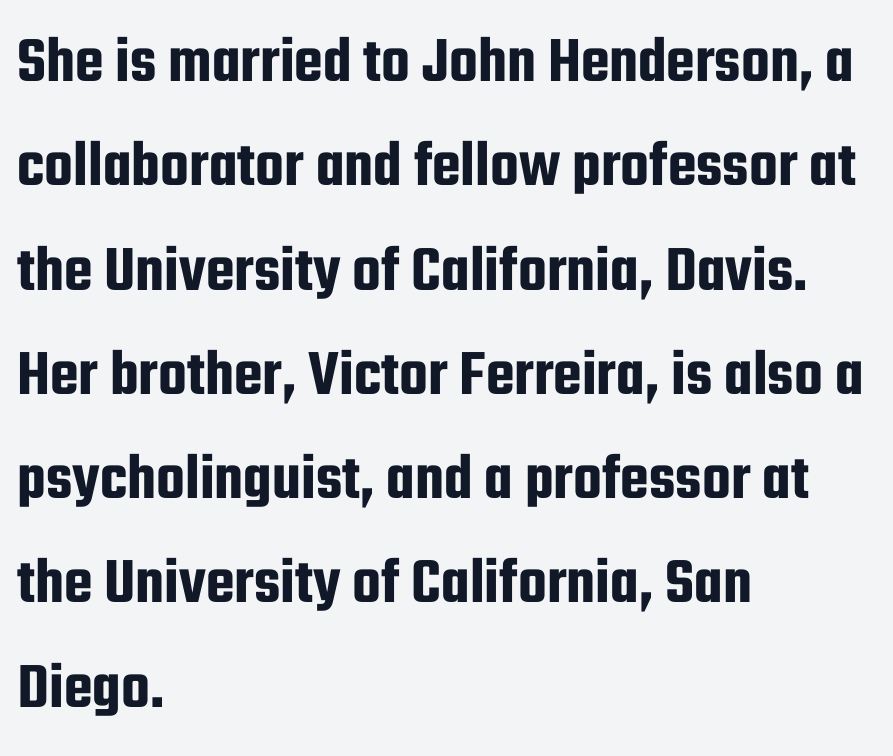
The face used here is a sans, in the tradition of grotesques and geometrics. Caption: standard tracking, unaltered. The ragged edge is on the right, which tells us the setting is flush left. Each new line begins a customary step beneath the previous one.
